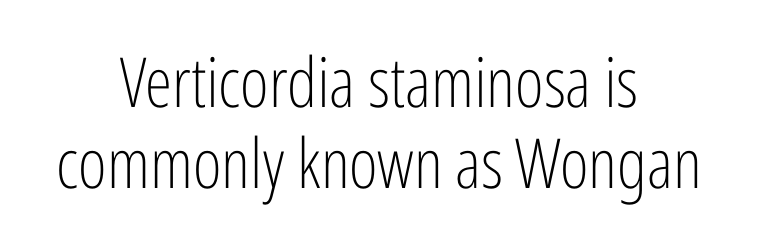
The image shows 69 px light, condensed sans-serif type, upright; set centered, line spacing 1.18x, normal letter spacing, not underlined; low stroke contrast and a medium x-height.
